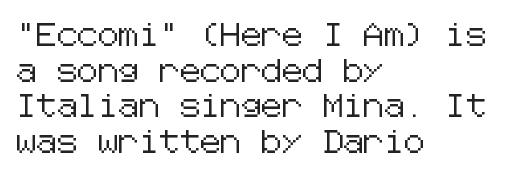
The image shows 23 px text type, upright; set left-aligned, normal line spacing (1.55x), normal letter spacing, not underlined.
